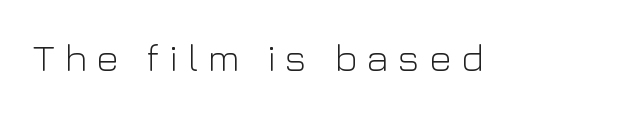
{"serif": "no", "italic": "no", "bold": "no", "weight": "light", "width": "normal", "stroke_contrast": "low", "x_height": "medium", "monospaced": "no", "underline": "no", "letter_spacing": "wide", "letter_spacing_em": 0.24, "glyph_px": 39}
